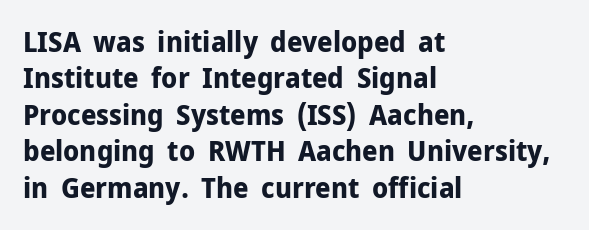
{"serif": "no", "italic": "no", "bold": "yes", "weight": "bold", "width": "normal", "stroke_contrast": "low", "x_height": "medium", "monospaced": "no", "underline": "no", "align": "left", "line_spacing": "normal", "line_spacing_ratio": 1.3, "letter_spacing": "normal", "letter_spacing_em": 0.0, "glyph_px": 28}
